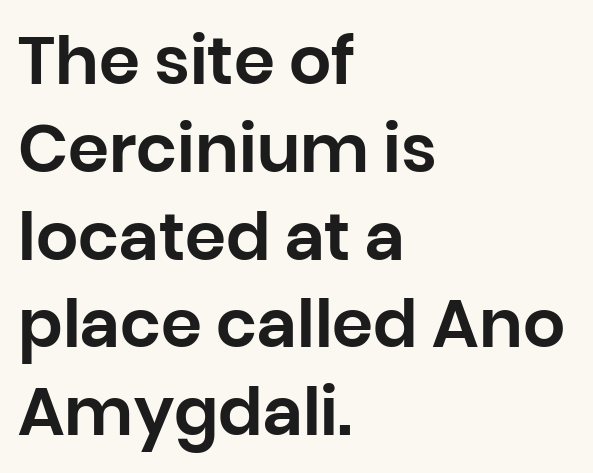
The image shows 66 px sans-serif type, upright; set left-aligned, normal line spacing (1.33x), normal letter spacing, not underlined; low stroke contrast and a large x-height.
